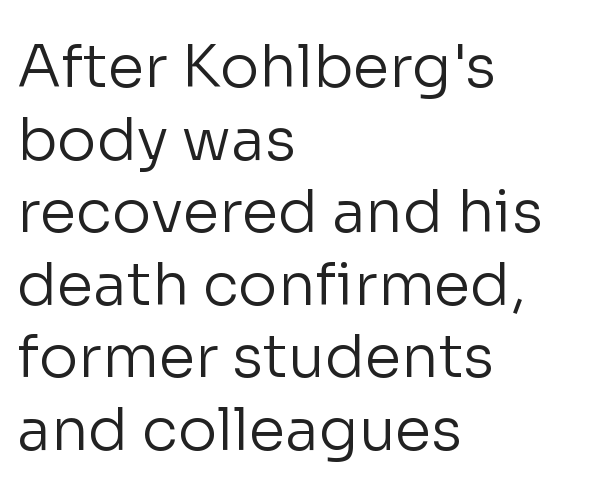
Q: Is the text bold? A: No.
Q: Is the text italic (slanted)? A: No, it is upright.
Q: Is the typeface a serif or a sans-serif typeface? A: Sans-serif.
Q: Is the text underlined? A: No.
Q: How is the paragraph aligned? A: Left-aligned.
Q: Is the spacing between letters normal or unusually wide? A: Normal.
Q: Width (condensed, normal, or wide)? A: Normal.
Q: Stroke contrast? A: Low.
Q: x-height? A: Medium.
Q: Monospaced? A: No.
